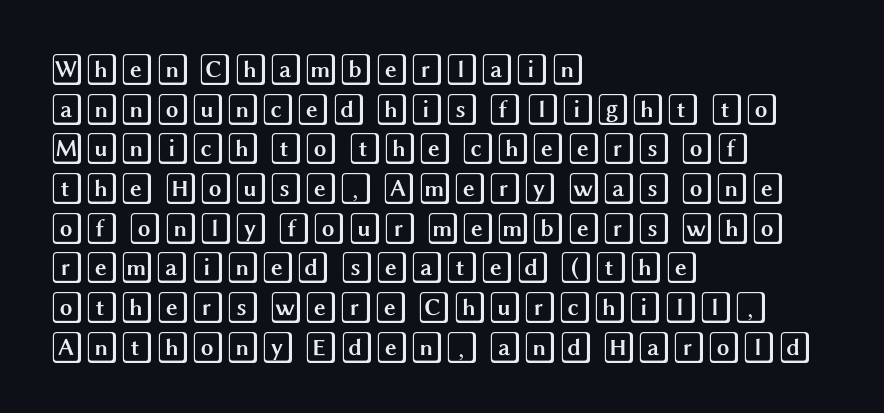
The image shows 32 px wide type, upright; set left-aligned, line spacing 1.24x, normal letter spacing, not underlined; a large x-height.
